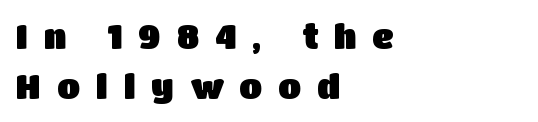
Think of a printed novel: that variable character pitch is what you see here. The foot of each line stays bare and open. When letters stand straight like this, we call the style roman or upright. There is plenty of visible air inserted between adjacent glyphs.
